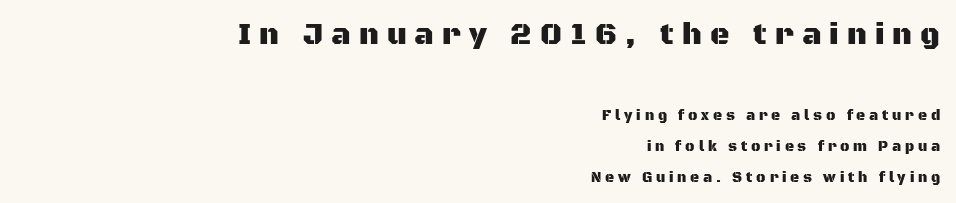
The image shows 30 px sans-serif type, upright; set right-aligned, loose line spacing (2.22x), unusually wide letter spacing (+0.27 em), not underlined; the first (top) block is 2.14x larger; medium stroke contrast and a large x-height.
